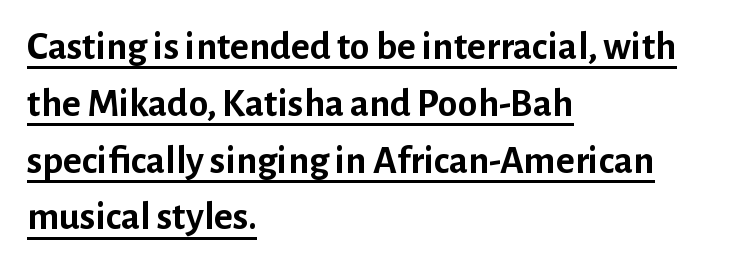
The image shows 40 px semibold sans-serif type, upright; set left-aligned, normal line spacing (1.42x), normal letter spacing, underlined; low stroke contrast and a medium x-height.
